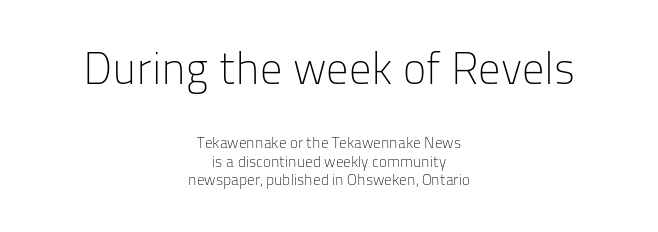
{"serif": "no", "italic": "no", "bold": "no", "weight": "light", "width": "normal", "stroke_contrast": "low", "x_height": "medium", "monospaced": "no", "underline": "no", "align": "center", "line_spacing": "normal", "line_spacing_ratio": 1.26, "letter_spacing": "normal", "letter_spacing_em": 0.0, "larger_block": "first", "size_ratio": 2.93, "glyph_px": 44}
